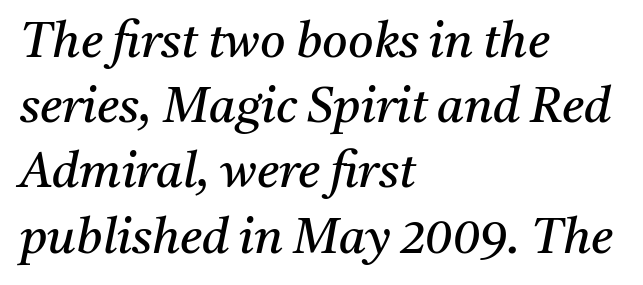
The image shows 49 px regular-weight serif type, italic (leaning right); set left-aligned, normal line spacing (1.33x), normal letter spacing, not underlined; medium stroke contrast and a medium x-height.
